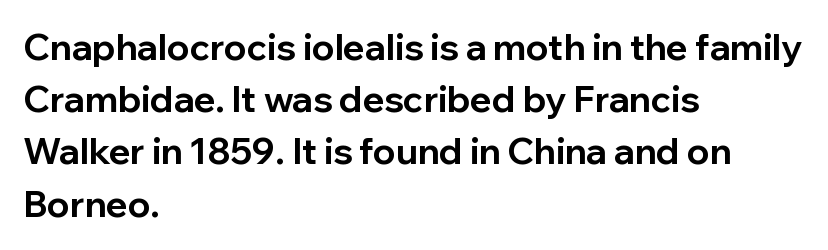
Q: Is the text bold? A: Yes.
Q: Is the text italic (slanted)? A: No, it is upright.
Q: Is the typeface a serif or a sans-serif typeface? A: Sans-serif.
Q: Is the text underlined? A: No.
Q: How is the paragraph aligned? A: Left-aligned.
Q: Is the spacing between letters normal or unusually wide? A: Normal.
Q: Is the spacing between lines tight, normal or loose? A: Normal.
Q: Width (condensed, normal, or wide)? A: Normal.
Q: Stroke contrast? A: Low.
Q: x-height? A: Medium.
Q: Monospaced? A: No.
